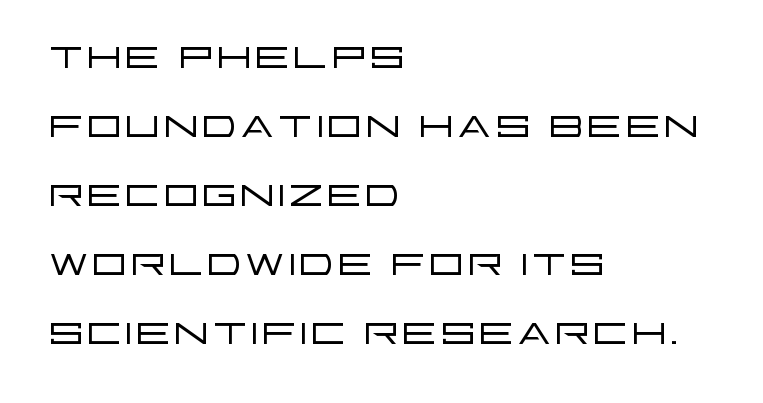
Here the designer chose a conventional face with non-uniform glyph widths. Spacing between characters is what you'd get straight out of the box. What kind of face is this? One without serifs — a sans. Just letters on the line, the space beneath them empty. This is not heavy type; no bold has been used. The lines in this sample share a left origin and differ only in where they stop.
